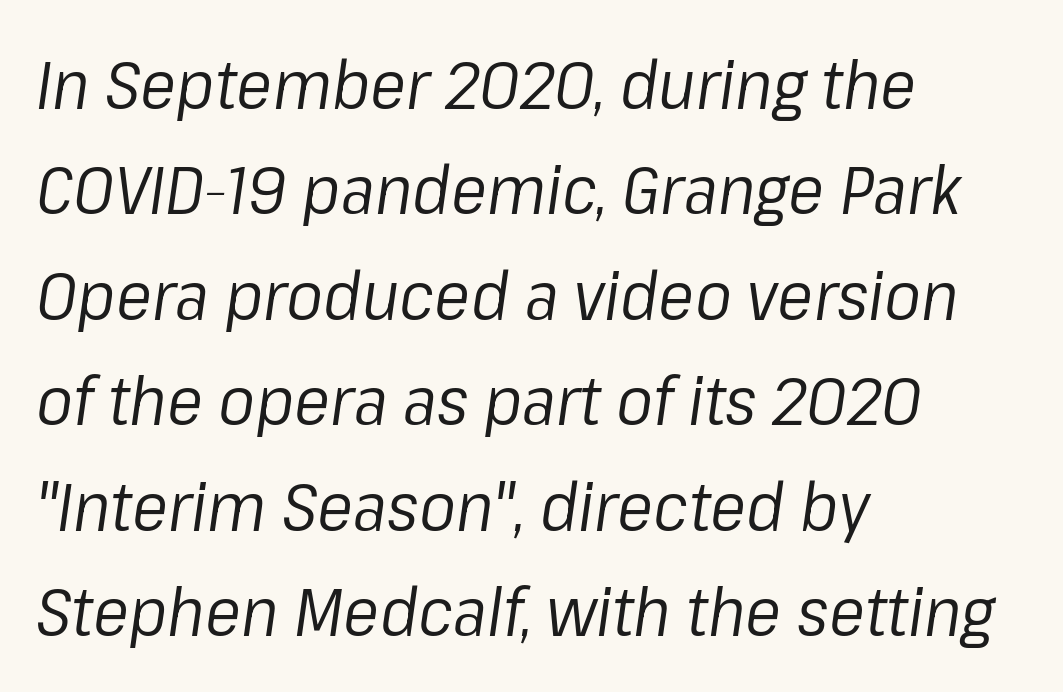
{"italic": "yes", "lean": "right", "slant_degrees": 8, "bold": "no", "weight": "regular", "width": "normal", "stroke_contrast": "low", "x_height": "medium", "monospaced": "no", "underline": "no", "align": "left", "line_spacing": "normal", "line_spacing_ratio": 1.55, "letter_spacing": "normal", "letter_spacing_em": 0.0, "glyph_px": 68}
